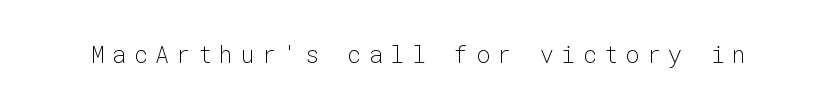
The passage shown has open, widely tracked lettering throughout. Is this a heavy cut? Hardly; it is regular or lighter. The gap between lines stays unmarked. Ordinary non-slanted type is in use.
